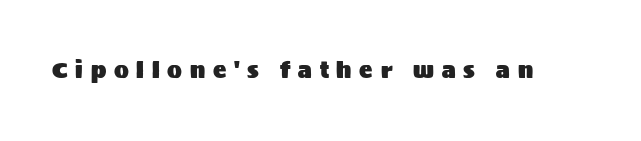
Words float on clear page, feet unadorned. What stands out about the letter spacing? Its width — letters are far apart. This is the regular roman posture of the typeface.
